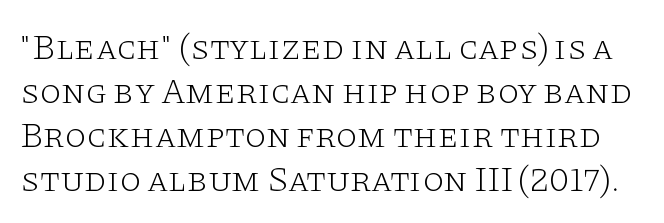
Q: Is the text bold? A: No.
Q: Is the text italic (slanted)? A: No, it is upright.
Q: Is the typeface a serif or a sans-serif typeface? A: Serif.
Q: Is the text underlined? A: No.
Q: Is the spacing between letters normal or unusually wide? A: Normal.
Q: Is the spacing between lines tight, normal or loose? A: Normal.
Q: Width (condensed, normal, or wide)? A: Wide.
Q: Stroke contrast? A: Low.
Q: x-height? A: Large.
Q: Monospaced? A: No.
